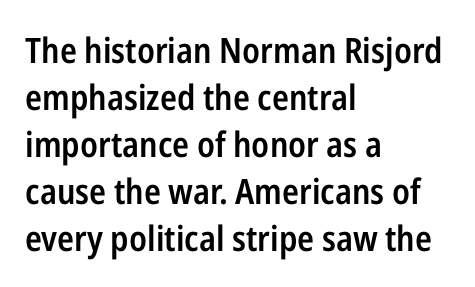
{"serif": "no", "italic": "no", "bold": "semi", "weight": "semibold", "width": "condensed", "stroke_contrast": "low", "x_height": "medium", "monospaced": "no", "underline": "no", "align": "left", "line_spacing": "normal", "line_spacing_ratio": 1.34, "letter_spacing": "normal", "letter_spacing_em": 0.0, "glyph_px": 35}
